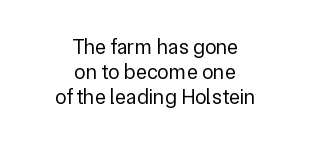
Is the block centered? Yes — each line is placed symmetrically about the middle. Spacing between characters is what you'd get straight out of the box. The strip under each line holds only bare page. This is the regular roman posture of the typeface.
